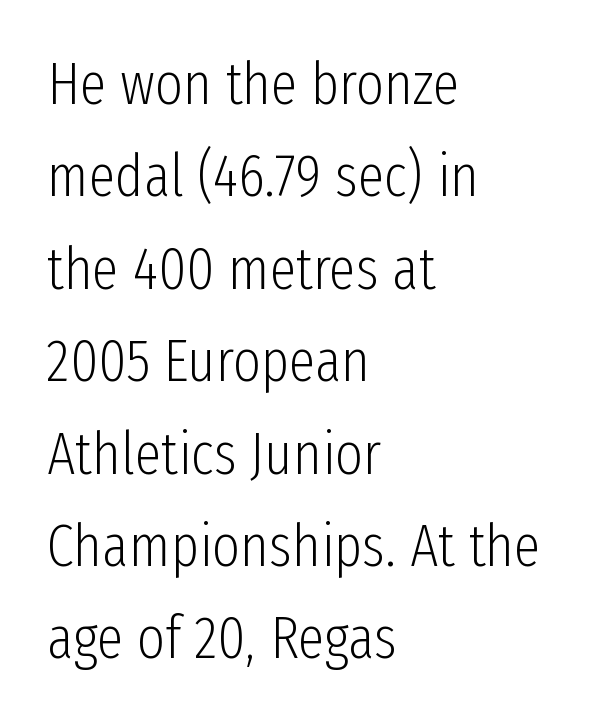
{"serif": "no", "italic": "no", "bold": "no", "weight": "light", "width": "condensed", "stroke_contrast": "low", "x_height": "medium", "monospaced": "no", "underline": "no", "align": "left", "line_spacing": "normal", "line_spacing_ratio": 1.54, "letter_spacing": "normal", "letter_spacing_em": 0.0, "glyph_px": 60}
